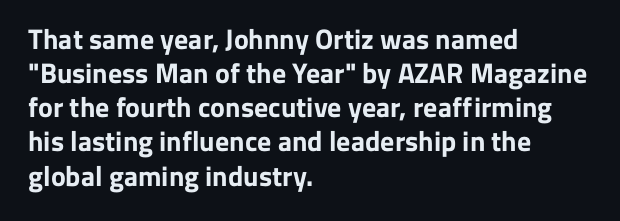
{"serif": "no", "italic": "no", "bold": "yes", "weight": "bold", "width": "normal", "stroke_contrast": "low", "x_height": "medium", "monospaced": "no", "underline": "no", "align": "left", "line_spacing_ratio": 1.22, "letter_spacing": "normal", "letter_spacing_em": 0.0, "glyph_px": 28}
